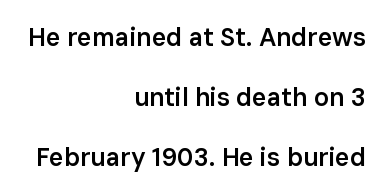
{"italic": "no", "bold": "semi", "underline": "no", "align": "right", "line_spacing": "loose", "line_spacing_ratio": 2.4, "letter_spacing": "normal", "letter_spacing_em": 0.0, "glyph_px": 25}
